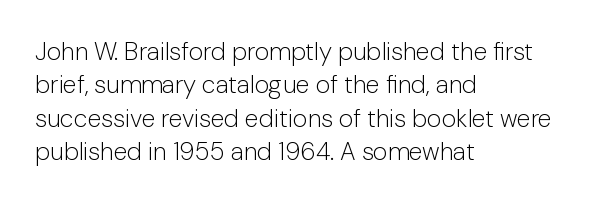
Q: Is the text bold? A: No.
Q: Is the text italic (slanted)? A: No, it is upright.
Q: Is the text underlined? A: No.
Q: How is the paragraph aligned? A: Left-aligned.
Q: Is the spacing between letters normal or unusually wide? A: Normal.
Q: Is the spacing between lines tight, normal or loose? A: Normal.
